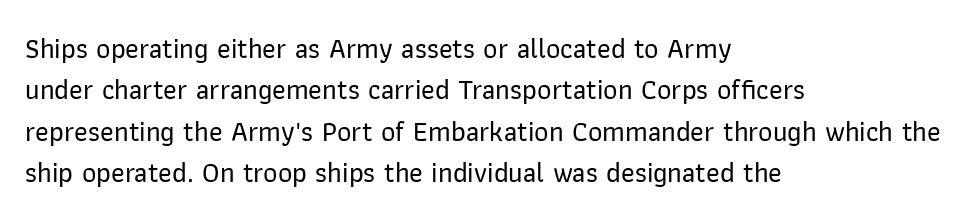
The image shows 28 px sans-serif type, upright; set left-aligned, normal line spacing (1.48x), normal letter spacing, not underlined; low stroke contrast and a medium x-height.
